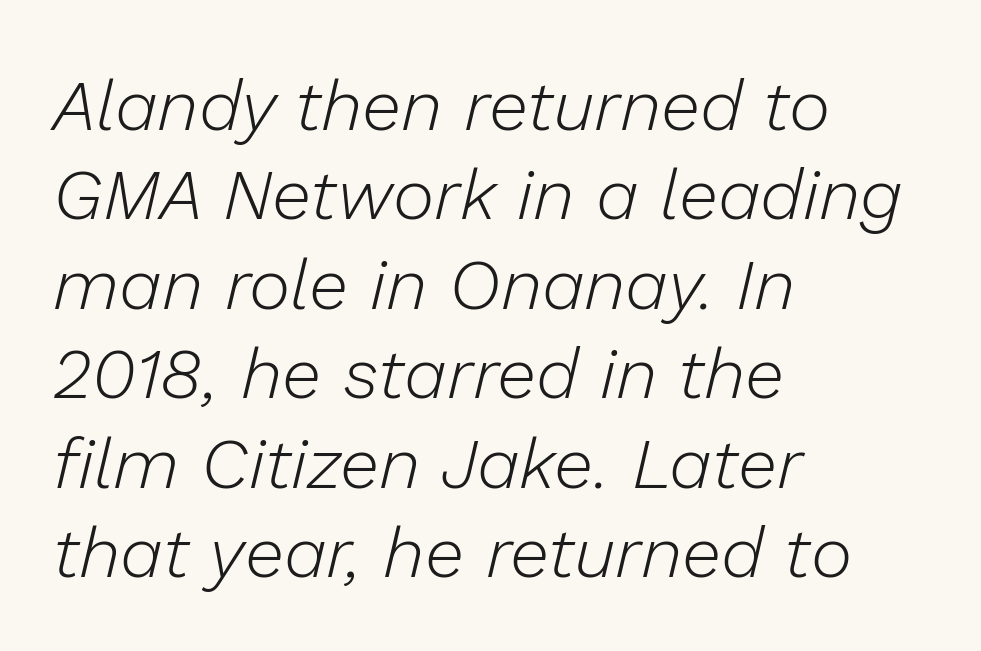
The lines sit at an ordinary, default distance from one another. No extra ink here — the face is not bold. The rendering uses natural spacing where letterforms have individual widths. There is no visible air inserted between adjacent glyphs. If you drew a ruler down the left edge, every line would touch it. You can tell it's italic because the verticals aren't actually vertical.
